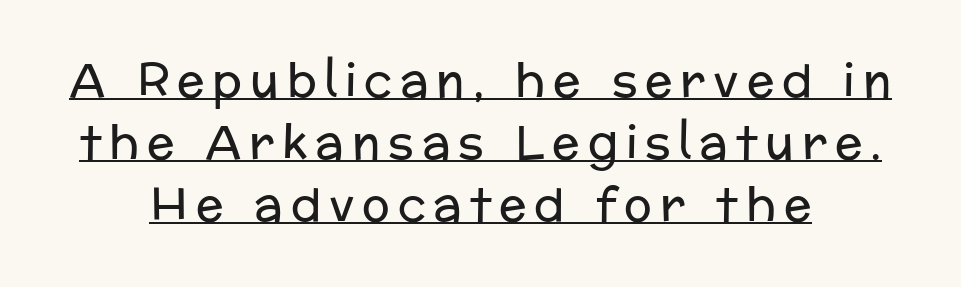
The image shows 46 px regular-weight sans-serif type, upright; set centered, normal line spacing (1.35x), underlined; low stroke contrast and a medium x-height.
